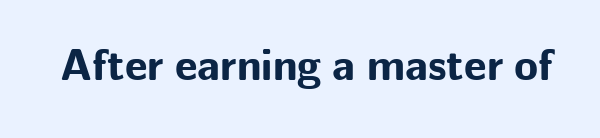
The tracking reads as untouched default to a designer's eye. Only glyphs here, with clear space below each row. The font's upright variant was chosen for this text. Compared with an ordinary text face, these strokes are far heavier — a full bold.
